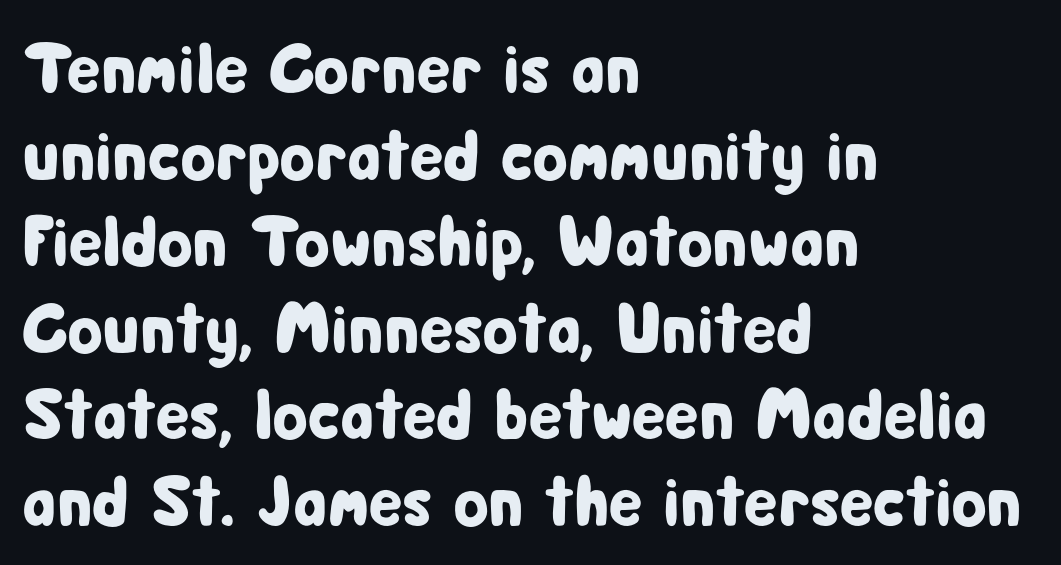
{"serif": "no", "italic": "no", "width": "condensed", "stroke_contrast": "low", "x_height": "medium", "monospaced": "no", "underline": "no", "align": "left", "line_spacing_ratio": 1.22, "letter_spacing": "normal", "letter_spacing_em": 0.0, "glyph_px": 71}
